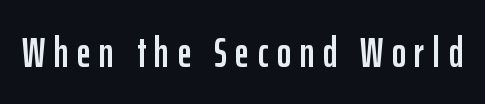
The image shows 43 px condensed sans-serif type, upright; set unusually wide letter spacing (+0.2 em), not underlined; low stroke contrast and a medium x-height.
